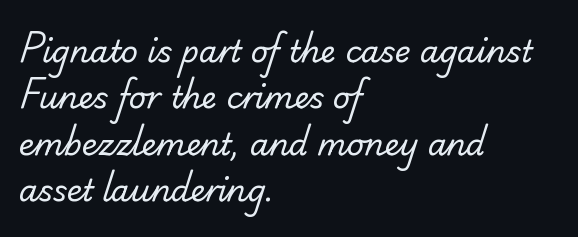
The image shows 30 px regular-weight sans-serif type; set left-aligned, normal line spacing (1.55x), normal letter spacing, not underlined; low stroke contrast and a small x-height.
